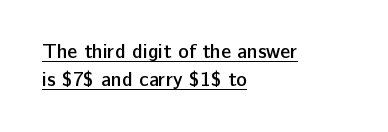
The image shows 20 px text type, upright; set left-aligned, normal line spacing (1.38x), normal letter spacing, underlined.
